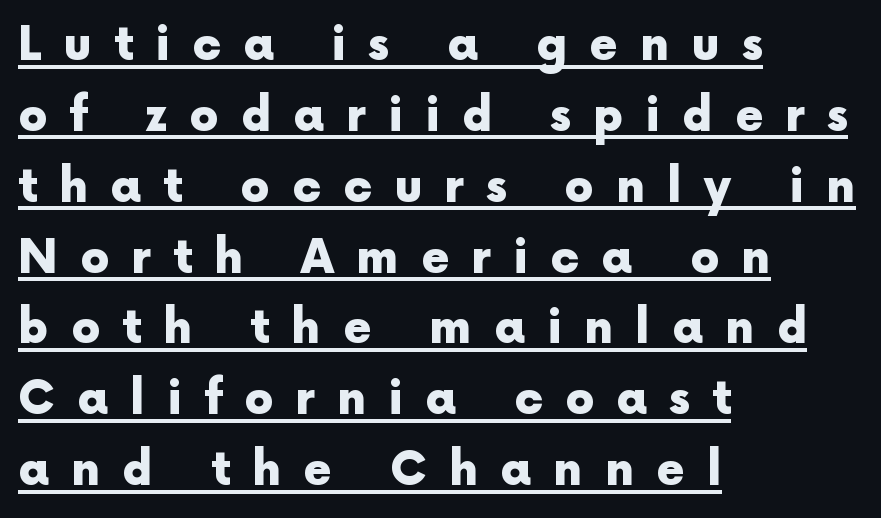
{"serif": "no", "italic": "no", "bold": "yes", "weight": "heavy", "width": "normal", "x_height": "medium", "monospaced": "no", "underline": "yes", "align": "left", "line_spacing": "normal", "line_spacing_ratio": 1.54, "letter_spacing": "wide", "letter_spacing_em": 0.48, "glyph_px": 46}
